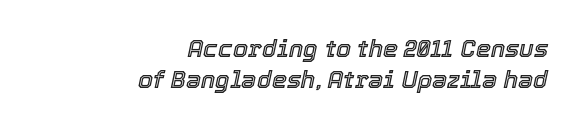
Letter spacing: default. Line endings align vertically; line beginnings do not. This block has exactly the height ordinary leading produces. The letters are slanted; this is an italic face. Beneath every word, the page is bare.
